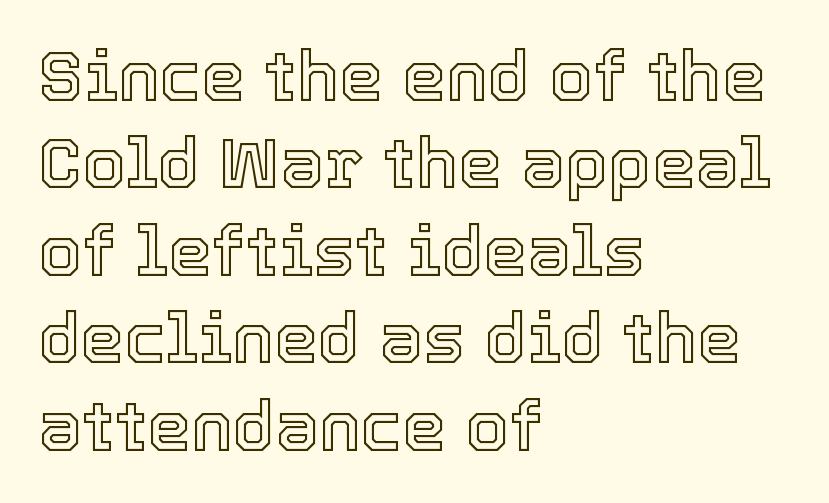
The image shows 70 px text type, upright; set left-aligned, normal line spacing (1.25x), normal letter spacing, not underlined; a medium x-height.
